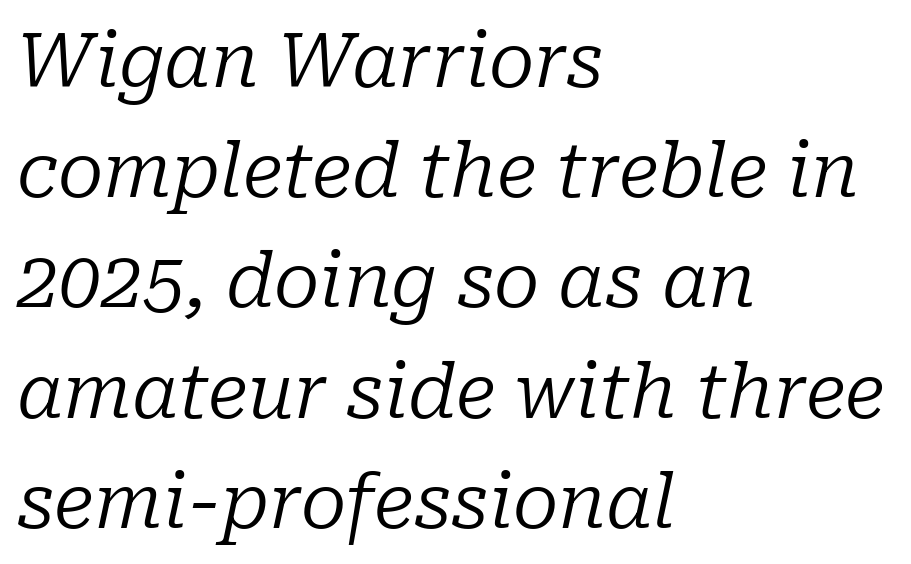
The image shows 75 px regular-weight serif type, italic (leaning right); set left-aligned, normal line spacing (1.47x), normal letter spacing, not underlined; low stroke contrast and a medium x-height.
